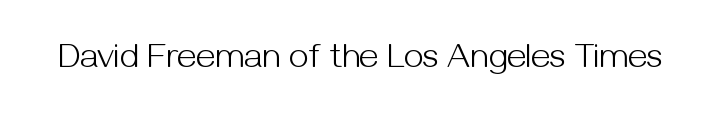
Q: Is the text bold? A: No.
Q: Is the text italic (slanted)? A: No, it is upright.
Q: Is the typeface a serif or a sans-serif typeface? A: Sans-serif.
Q: Is the text underlined? A: No.
Q: Is the spacing between letters normal or unusually wide? A: Normal.
Q: Width (condensed, normal, or wide)? A: Normal.
Q: Stroke contrast? A: Medium.
Q: x-height? A: Medium.
Q: Monospaced? A: No.
